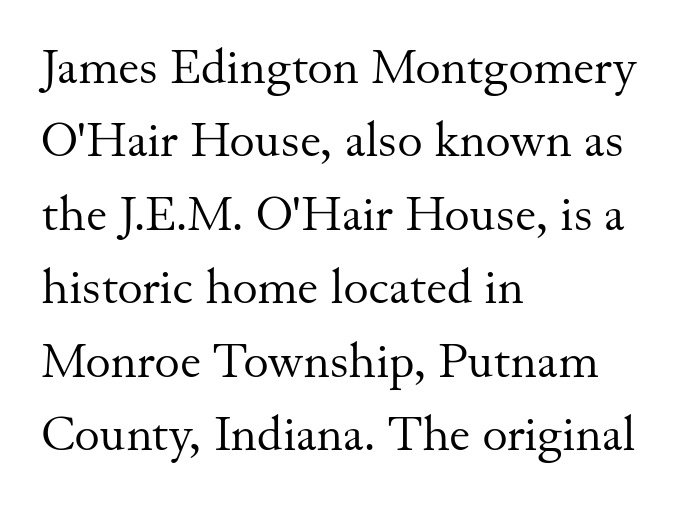
Left-aligned paragraph, ragged on the right. The space beneath each line is pristine and unruled. Caption: standard tracking, unaltered. It's the straight-up-and-down kind of type. The rendering uses natural spacing where letterforms have individual widths.
